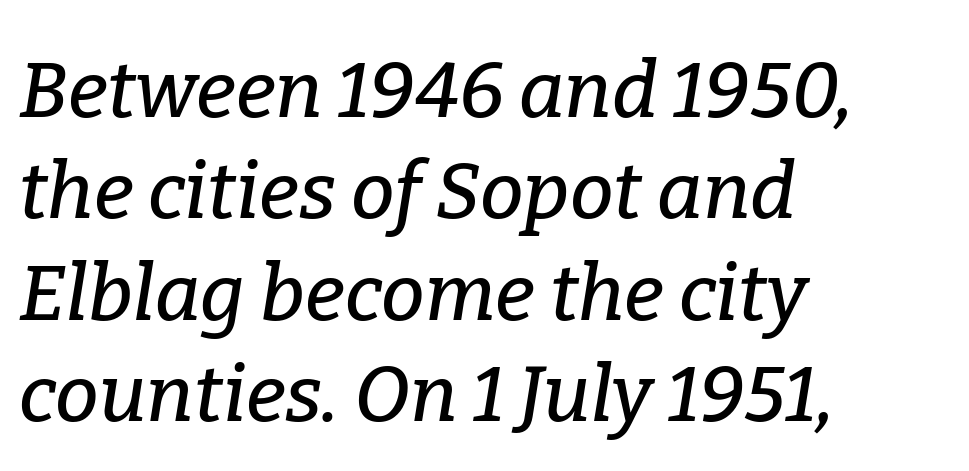
Interline gaps are of average width in this sample. The passage shown leans; its letterforms are oblique. You can tell from the footed stems that serif type was used. The glyphs are unaccompanied by any horizontal stroke below them. The passage shown is typed in a proportional face where columns would drift. Characters follow at the spacing the type designer built in.
